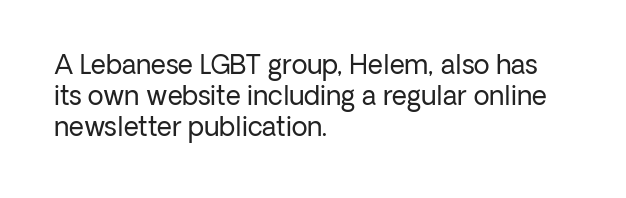
One-word summary of the alignment: left. In terms of letterspacing, this is plain default setting. The words here are not underlined. The characters are drawn with everyday or finer stroke widths. The letters stand straight up with perfectly vertical stems.
